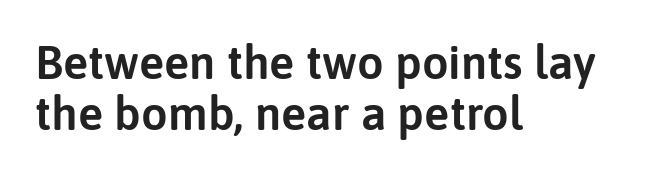
The image shows 47 px sans-serif type, upright; set left-aligned, tight line spacing (1.09x), normal letter spacing, not underlined; low stroke contrast and a medium x-height.
